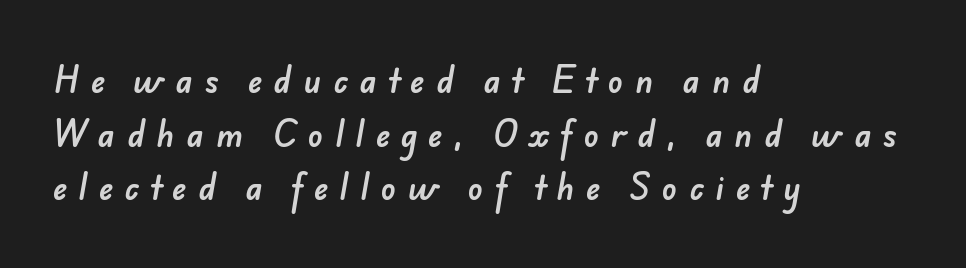
Q: Is the typeface a serif or a sans-serif typeface? A: Sans-serif.
Q: Is the text underlined? A: No.
Q: How is the paragraph aligned? A: Left-aligned.
Q: Is the spacing between letters normal or unusually wide? A: Unusually wide.
Q: Width (condensed, normal, or wide)? A: Normal.
Q: Stroke contrast? A: Low.
Q: x-height? A: Small.
Q: Monospaced? A: No.
